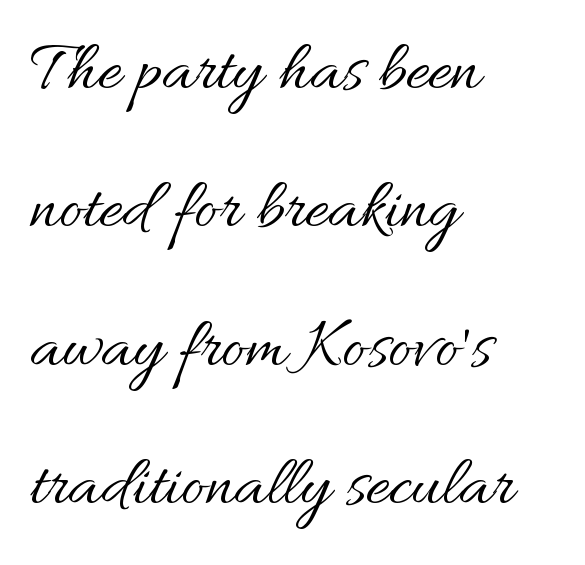
What's the leading like? Stretched, with rows far apart. Character widths vary here, with narrow letters taking less room than wide ones. The rendering anchors every line to the left-hand side. Unmarked baselines from the first word to the last.
